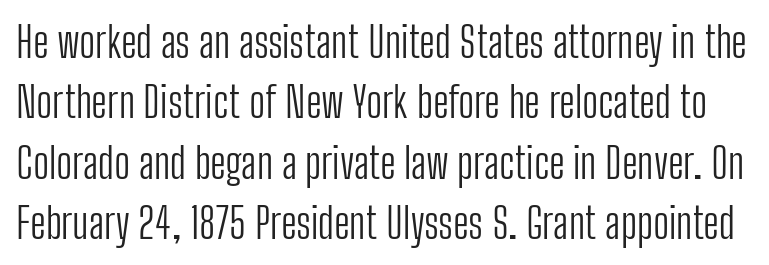
Q: Is the text bold? A: No.
Q: Is the text italic (slanted)? A: No, it is upright.
Q: Is the typeface a serif or a sans-serif typeface? A: Sans-serif.
Q: Is the text underlined? A: No.
Q: Is the spacing between letters normal or unusually wide? A: Normal.
Q: Is the spacing between lines tight, normal or loose? A: Normal.
Q: Width (condensed, normal, or wide)? A: Condensed.
Q: Stroke contrast? A: Low.
Q: x-height? A: Medium.
Q: Monospaced? A: No.
